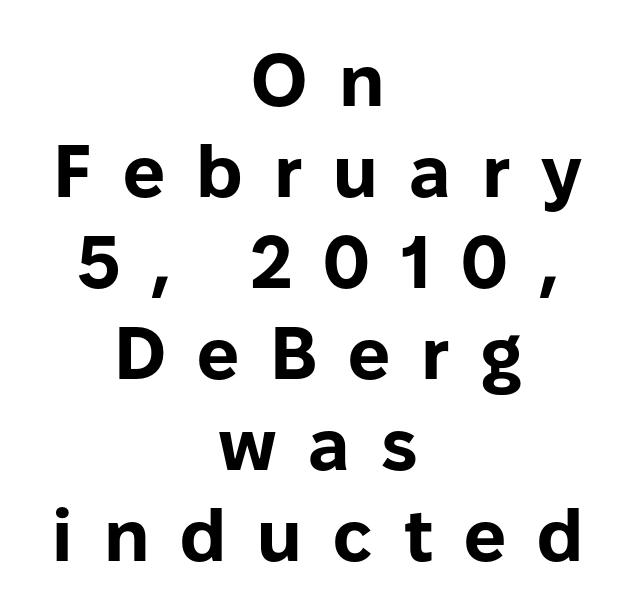
The image shows 74 px bold sans-serif type, upright; set centered, line spacing 1.23x, unusually wide letter spacing (+0.42 em), not underlined; low stroke contrast and a medium x-height.
